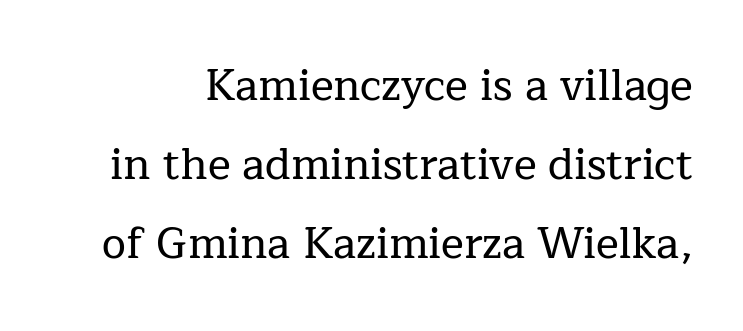
The image shows 43 px serif type, upright; set line spacing 1.84x, normal letter spacing, not underlined; low stroke contrast and a medium x-height.
